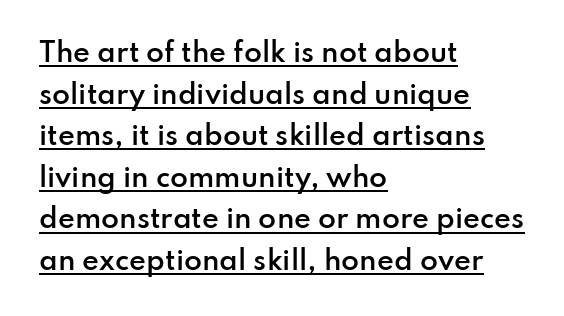
Visually the block forms a straight wall on the left and a jagged coastline on the right. The letters stand upright; this is a roman face. The passage shown stacks its lines at a standard gap. A somewhat darkened texture: the type is semibold rather than bold. The words here are underlined. The passage shown has conventional tracking throughout.
